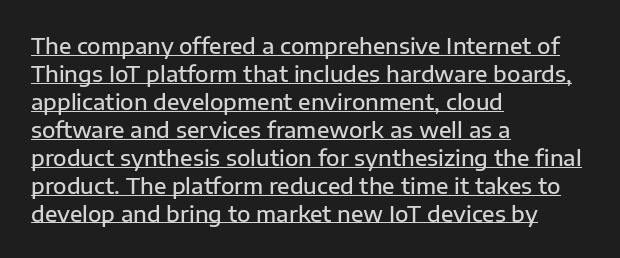
The specimen includes a rule beneath the text block's lines. The face used here is rendered with its standard letterfit. Heft: intermediate — a semibold. These lines sit exactly where default settings would place them.
